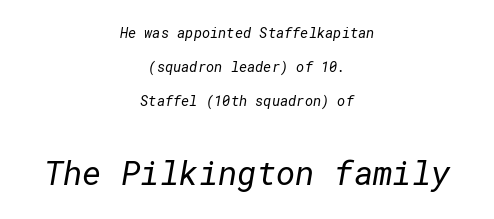
Q: Is the text bold? A: No.
Q: Is the typeface a serif or a sans-serif typeface? A: Sans-serif.
Q: Is the text underlined? A: No.
Q: How is the paragraph aligned? A: Centered.
Q: Is the spacing between letters normal or unusually wide? A: Normal.
Q: Is the spacing between lines tight, normal or loose? A: Loose.
Q: Which block of text is set in a larger size, the first (top) or the second (bottom)? A: The second (bottom) one.
Q: Width (condensed, normal, or wide)? A: Normal.
Q: Stroke contrast? A: Low.
Q: x-height? A: Medium.
